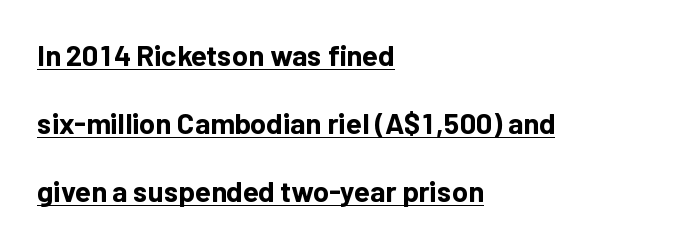
{"serif": "no", "italic": "no", "bold": "yes", "weight": "bold", "width": "normal", "stroke_contrast": "low", "x_height": "medium", "monospaced": "no", "underline": "yes", "align": "left", "line_spacing": "loose", "line_spacing_ratio": 2.35, "letter_spacing": "normal", "letter_spacing_em": 0.0, "glyph_px": 29}
